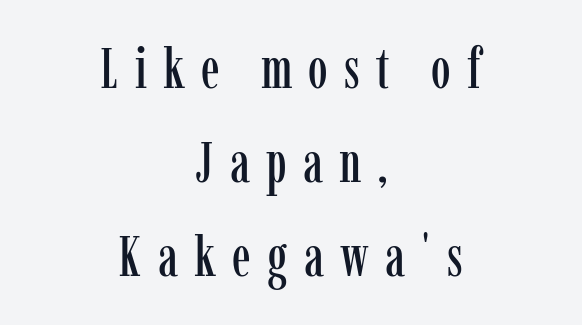
{"serif": "yes", "italic": "no", "width": "condensed", "stroke_contrast": "low", "x_height": "medium", "monospaced": "no", "underline": "no", "align": "center", "line_spacing": "normal", "line_spacing_ratio": 1.68, "letter_spacing": "wide", "letter_spacing_em": 0.29, "glyph_px": 56}
